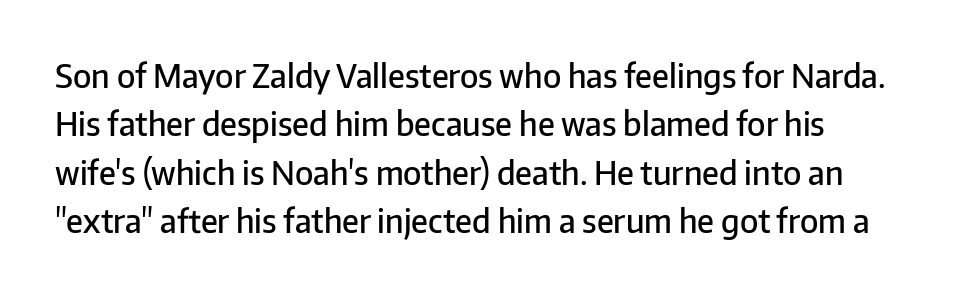
The rendering uses a moderate line-height, typical for paragraphs. The line texture is even and compact thanks to regular tracking. Is this a fixed-width face? No — the glyphs have proportional, varying widths. This is the regular roman posture of the typeface.
